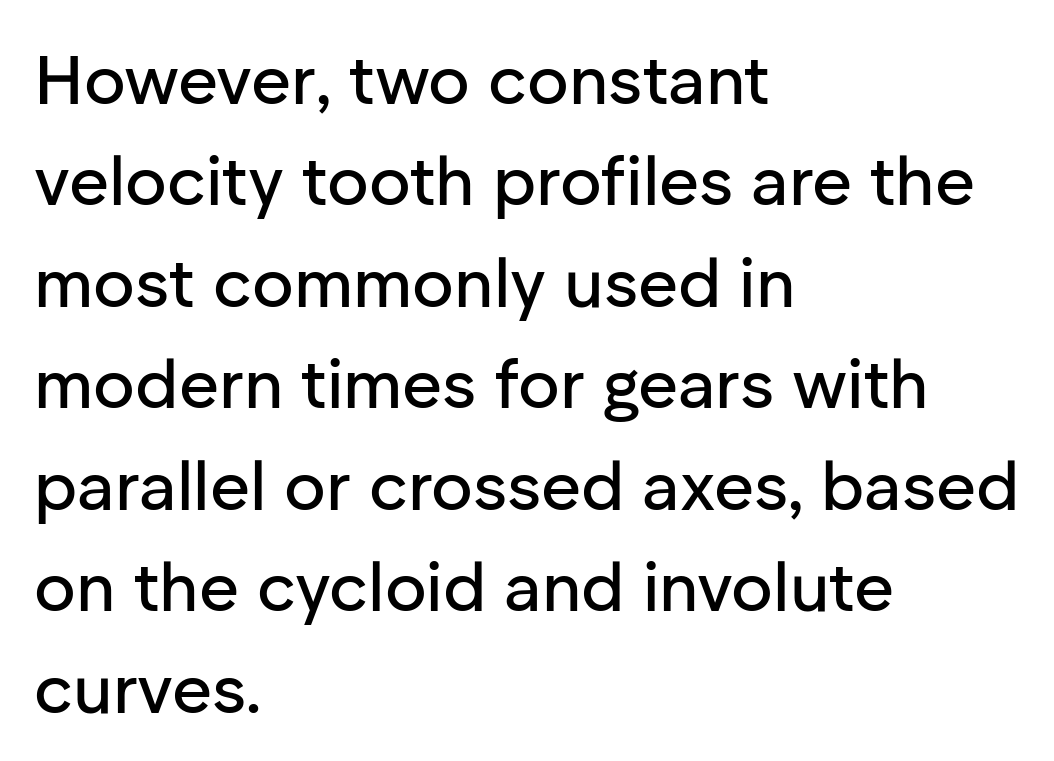
The font family rendered here belongs to the sans-serif group. Students, note that the glyphs here touch the page at normal intervals. Does the lettering tilt? It doesn't — this is upright. Unmarked baselines from the first word to the last.
